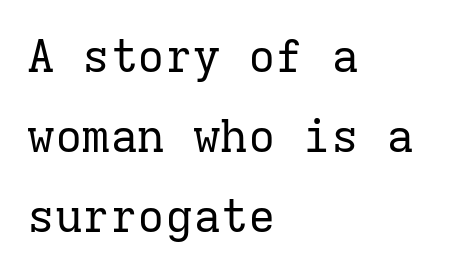
The image shows 46 px regular-weight serif type, upright, monospaced; set left-aligned, line spacing 1.74x, normal letter spacing, not underlined; low stroke contrast and a medium x-height.
